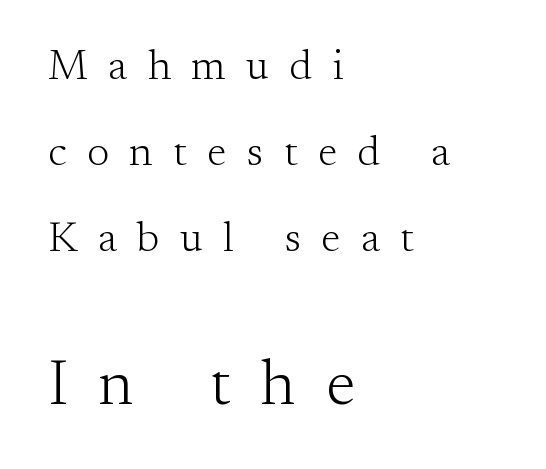
The image shows 63 px light serif type, upright; set left-aligned, loose line spacing (2.05x), unusually wide letter spacing (+0.49 em), not underlined; the second (bottom) block is 1.5x larger; medium stroke contrast and a small x-height.
